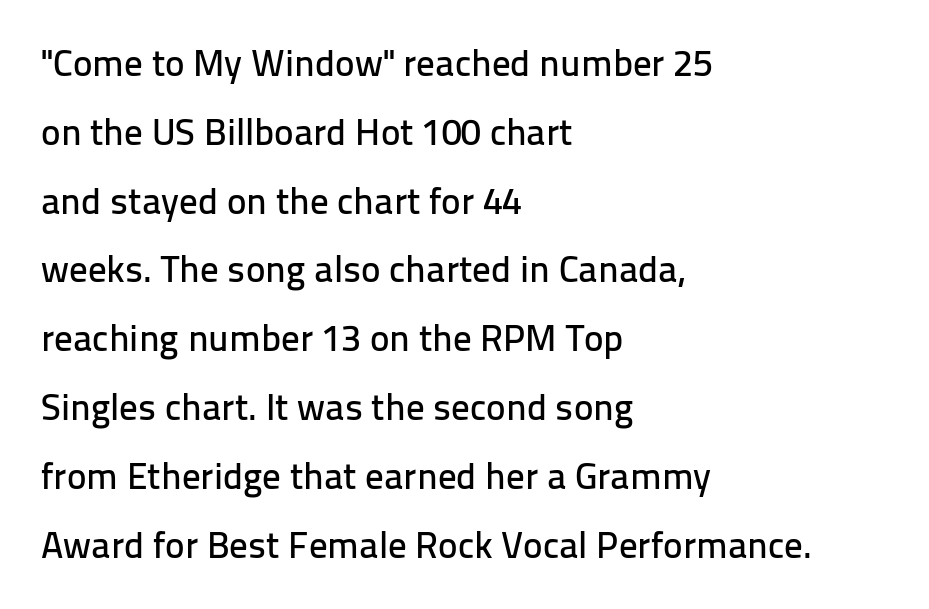
The type is set solid horizontally, with unmodified tracking. The designer went with a sans here, leaving each stem footless. The rendering uses natural spacing where letterforms have individual widths. Posture: vertical.
